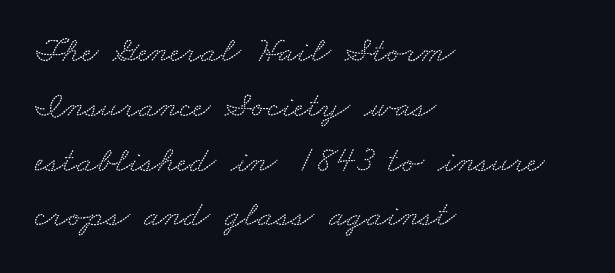
Does the leading feel generous? No, just average. Descenders hang freely into open space. The face used here is proportionally spaced, like ordinary book or web type. Classification — serif. The typesetter chose a ragged-right arrangement here.
